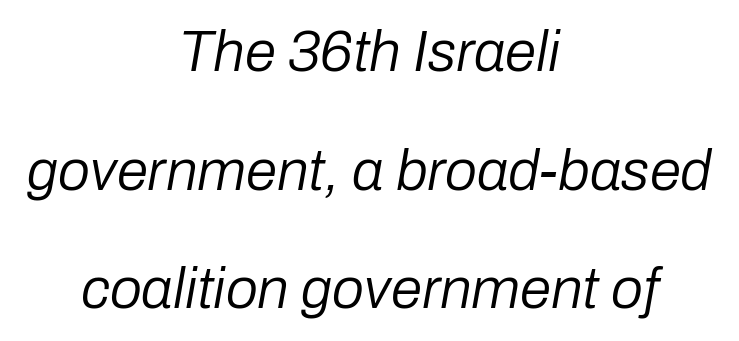
Q: Is the text bold? A: No.
Q: Is the text italic (slanted)? A: Yes, it leans right by about 10 degrees.
Q: Is the text underlined? A: No.
Q: How is the paragraph aligned? A: Centered.
Q: Is the spacing between letters normal or unusually wide? A: Normal.
Q: Is the spacing between lines tight, normal or loose? A: Loose.
Q: Width (condensed, normal, or wide)? A: Normal.
Q: Stroke contrast? A: Low.
Q: x-height? A: Medium.
Q: Monospaced? A: No.
